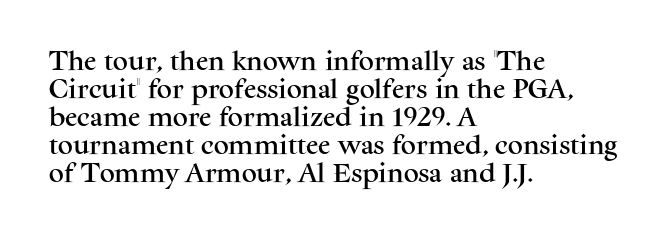
Q: Is the text italic (slanted)? A: No, it is upright.
Q: Is the text underlined? A: No.
Q: How is the paragraph aligned? A: Left-aligned.
Q: Is the spacing between letters normal or unusually wide? A: Normal.
Q: Is the spacing between lines tight, normal or loose? A: Normal.
